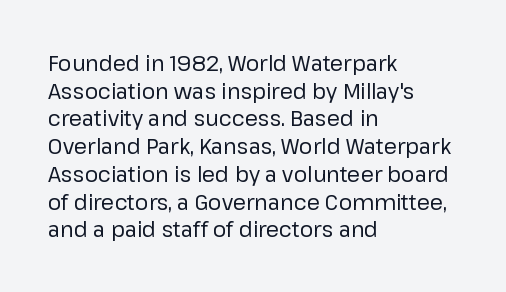
Q: Is the text bold? A: No.
Q: Is the text italic (slanted)? A: No, it is upright.
Q: Is the text underlined? A: No.
Q: How is the paragraph aligned? A: Left-aligned.
Q: Is the spacing between letters normal or unusually wide? A: Normal.
Q: Is the spacing between lines tight, normal or loose? A: Normal.
